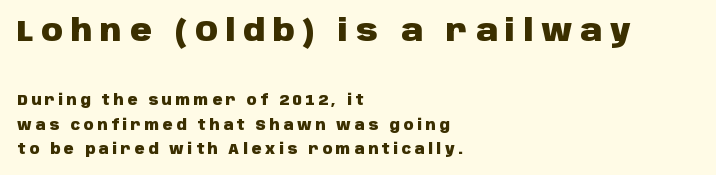
Q: Is the text bold? A: Yes.
Q: Is the text italic (slanted)? A: No, it is upright.
Q: Is the typeface a serif or a sans-serif typeface? A: Sans-serif.
Q: Is the text underlined? A: No.
Q: How is the paragraph aligned? A: Left-aligned.
Q: Is the spacing between letters normal or unusually wide? A: Unusually wide.
Q: Which block of text is set in a larger size, the first (top) or the second (bottom)? A: The first (top) one.
Q: Width (condensed, normal, or wide)? A: Normal.
Q: Stroke contrast? A: Low.
Q: x-height? A: Large.
Q: Monospaced? A: No.
